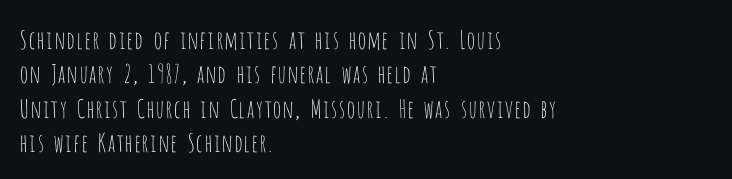
{"italic": "no", "bold": "no", "underline": "no", "align": "left", "line_spacing": "normal", "line_spacing_ratio": 1.38, "letter_spacing": "normal", "letter_spacing_em": 0.0, "glyph_px": 25}
